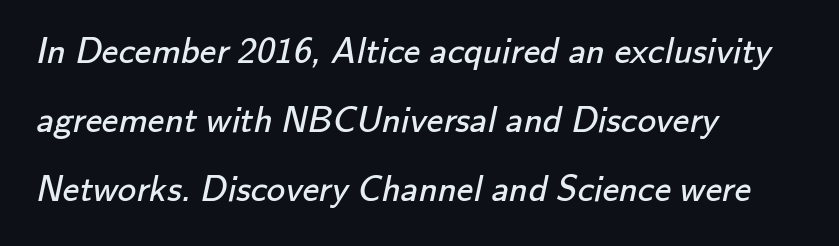
Q: Is the text bold? A: No.
Q: Is the typeface a serif or a sans-serif typeface? A: Sans-serif.
Q: Is the text underlined? A: No.
Q: How is the paragraph aligned? A: Left-aligned.
Q: Is the spacing between letters normal or unusually wide? A: Normal.
Q: Width (condensed, normal, or wide)? A: Normal.
Q: Stroke contrast? A: Low.
Q: x-height? A: Small.
Q: Monospaced? A: No.
